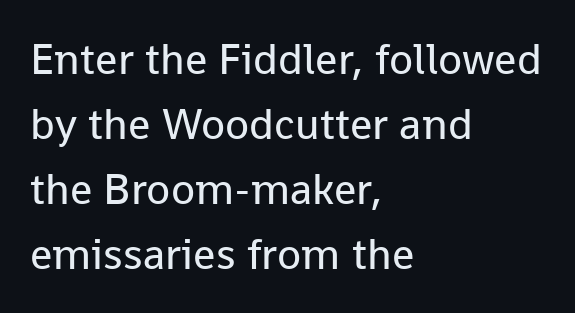
Q: Is the text bold? A: No.
Q: Is the text italic (slanted)? A: No, it is upright.
Q: Is the typeface a serif or a sans-serif typeface? A: Sans-serif.
Q: Is the text underlined? A: No.
Q: How is the paragraph aligned? A: Left-aligned.
Q: Is the spacing between letters normal or unusually wide? A: Normal.
Q: Is the spacing between lines tight, normal or loose? A: Normal.
Q: Width (condensed, normal, or wide)? A: Normal.
Q: Stroke contrast? A: Low.
Q: x-height? A: Medium.
Q: Monospaced? A: No.
